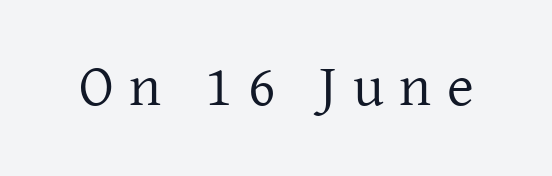
{"serif": "yes", "italic": "no", "bold": "no", "weight": "regular", "width": "normal", "stroke_contrast": "low", "x_height": "medium", "monospaced": "no", "underline": "no", "letter_spacing": "wide", "letter_spacing_em": 0.27, "glyph_px": 58}
